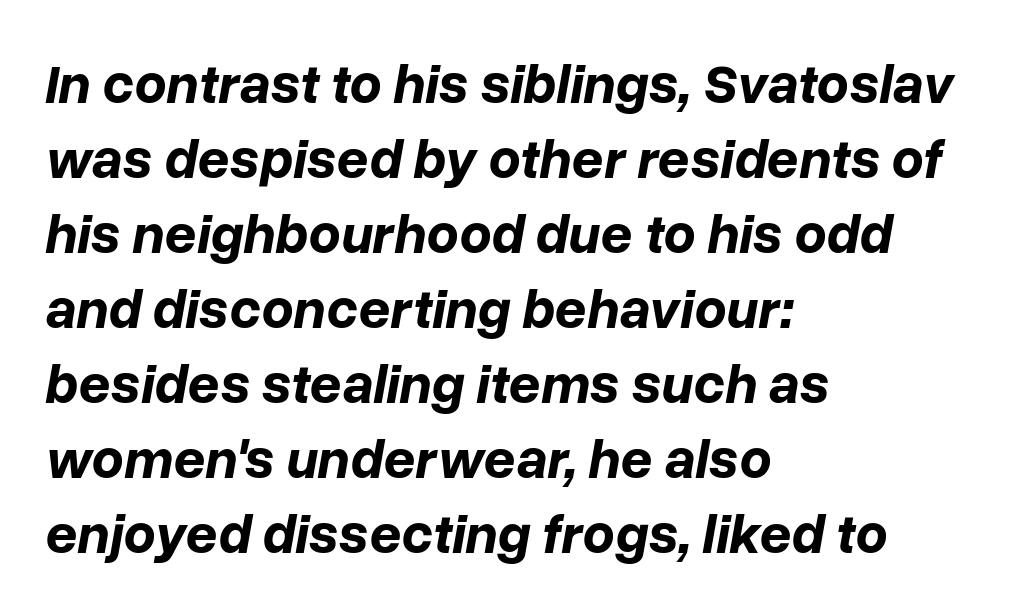
The image shows 56 px bold type, italic (leaning right); set left-aligned, normal line spacing (1.34x), normal letter spacing, not underlined; low stroke contrast and a medium x-height.
